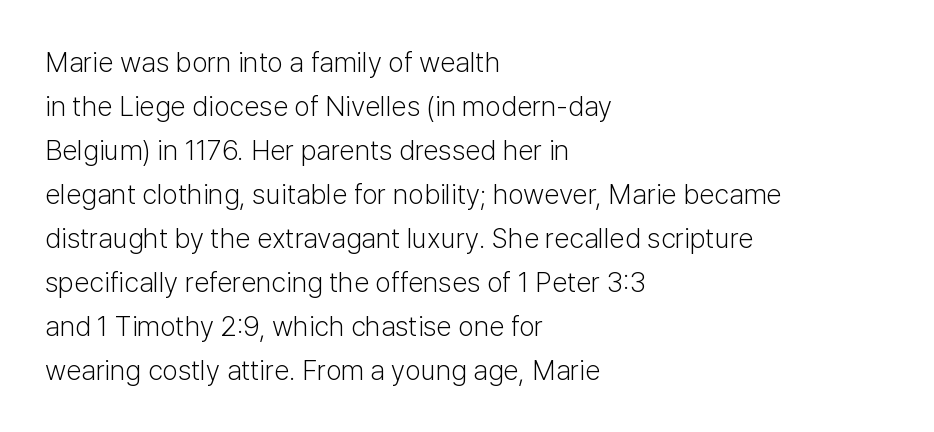
The image shows 28 px light sans-serif type, upright; set left-aligned, normal line spacing (1.57x), normal letter spacing, not underlined; low stroke contrast and a medium x-height.
